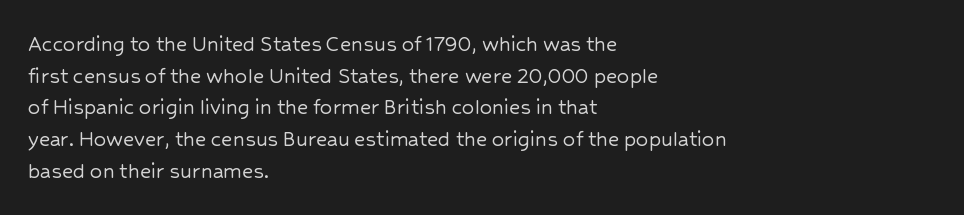
Q: Is the text italic (slanted)? A: No, it is upright.
Q: Is the text underlined? A: No.
Q: How is the paragraph aligned? A: Left-aligned.
Q: Is the spacing between letters normal or unusually wide? A: Normal.
Q: Is the spacing between lines tight, normal or loose? A: Normal.
